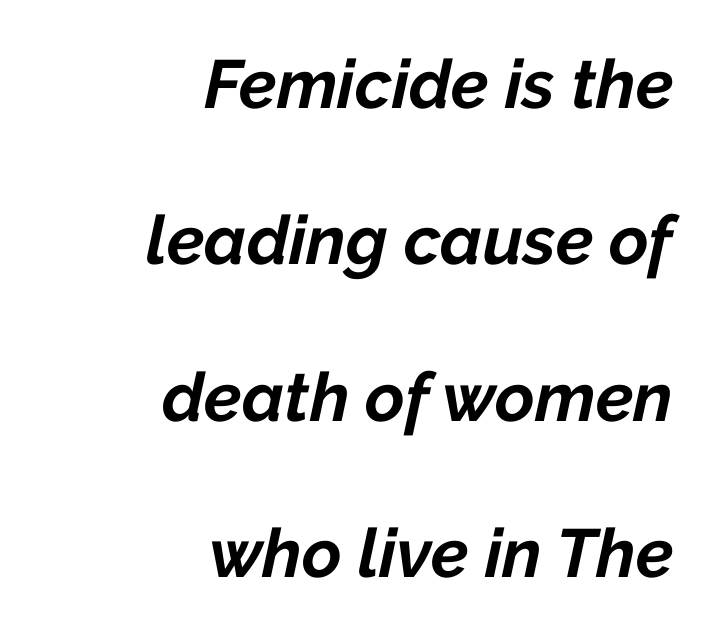
Loosely led — the rows are spread out. The axis of the letterforms is tilted away from vertical. Typographic density is high because the face is bold. Type without underlining. The letters sit at their default tracking, neither squeezed nor spread.
